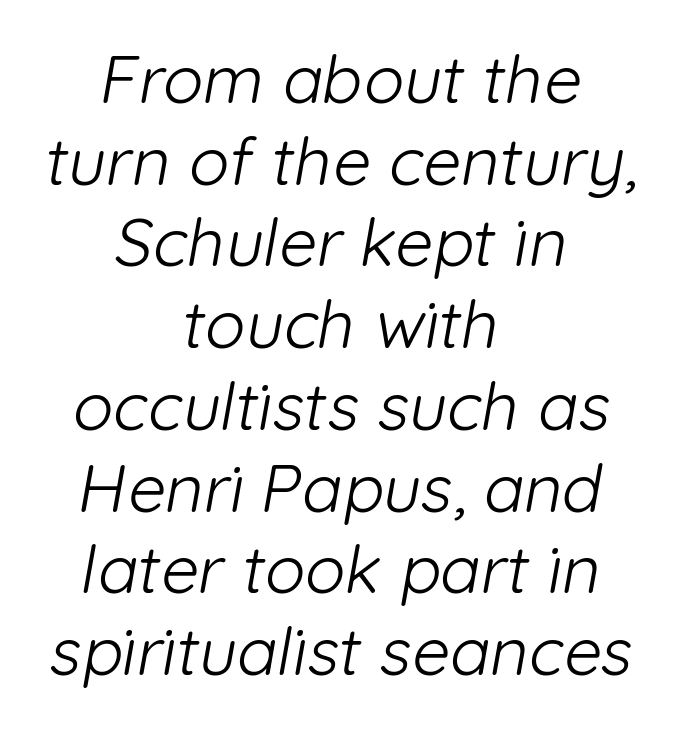
{"serif": "no", "bold": "no", "weight": "light", "width": "normal", "stroke_contrast": "low", "x_height": "medium", "monospaced": "no", "underline": "no", "align": "center", "line_spacing_ratio": 1.22, "letter_spacing": "normal", "letter_spacing_em": 0.0, "glyph_px": 67}
